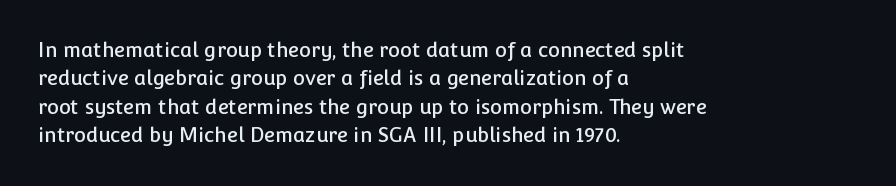
Reading down the block, your eye returns to a fixed left position each line. What stands out about the letter spacing? Nothing — it is the standard amount. The specimen reads as upright at a glance. The designer left line spacing at the default.
